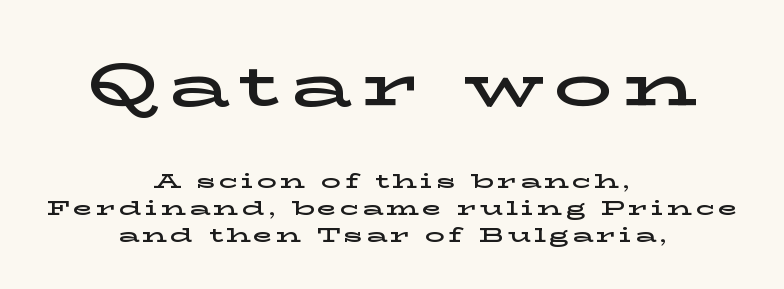
Q: Is the text italic (slanted)? A: No, it is upright.
Q: Is the typeface a serif or a sans-serif typeface? A: Serif.
Q: Is the text underlined? A: No.
Q: How is the paragraph aligned? A: Centered.
Q: Is the spacing between lines tight, normal or loose? A: Normal.
Q: Which block of text is set in a larger size, the first (top) or the second (bottom)? A: The first (top) one.
Q: Width (condensed, normal, or wide)? A: Wide.
Q: Stroke contrast? A: Low.
Q: x-height? A: Medium.
Q: Monospaced? A: No.
